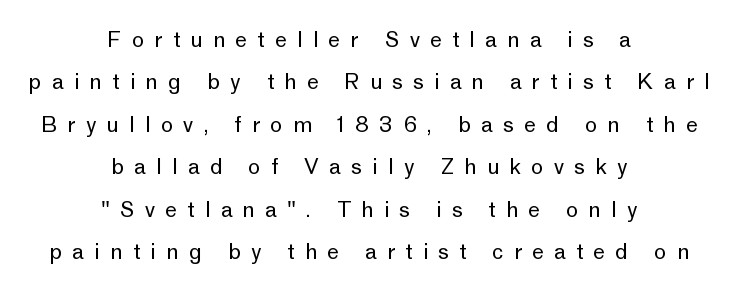
{"italic": "no", "bold": "no", "underline": "no", "align": "center", "line_spacing": "loose", "line_spacing_ratio": 2.02, "letter_spacing": "wide", "letter_spacing_em": 0.49, "glyph_px": 21}
